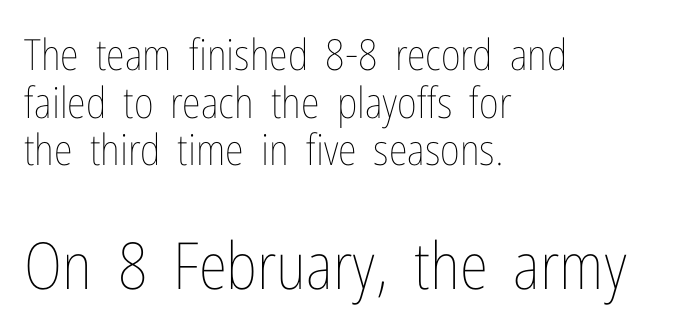
Weight: in the light-to-regular range. In terms of posture, this sample is upright. These lines are set flush left with a ragged right edge. The gaps between neighbouring characters are ordinary and unremarkable. You could barely slide anything between these rows.
